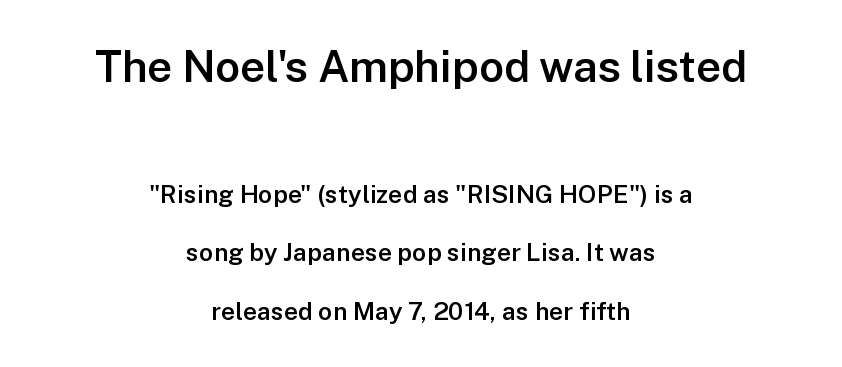
The image shows 44 px semibold sans-serif type, upright; set centered, loose line spacing (2.35x), normal letter spacing, not underlined; the first (top) block is 1.76x larger; low stroke contrast and a medium x-height.
